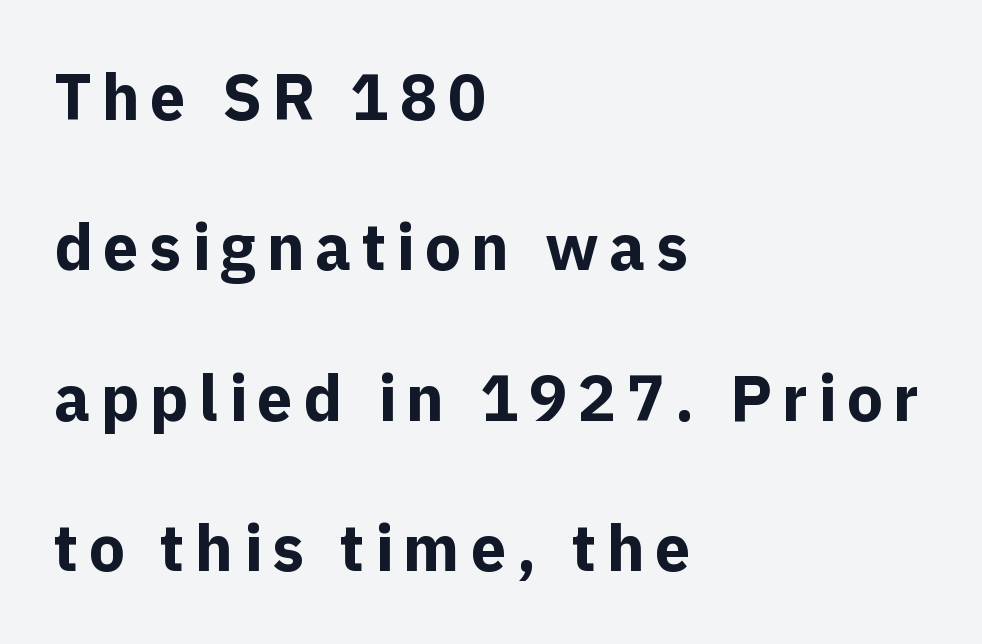
{"serif": "no", "italic": "no", "bold": "yes", "weight": "bold", "width": "normal", "x_height": "medium", "monospaced": "no", "underline": "no", "align": "left", "line_spacing": "loose", "line_spacing_ratio": 2.35, "glyph_px": 64}
